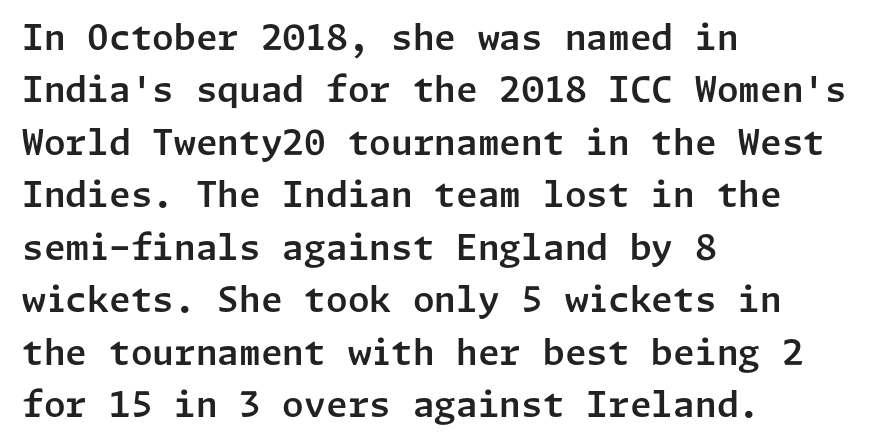
{"serif": "no", "italic": "no", "width": "normal", "stroke_contrast": "low", "x_height": "medium", "underline": "no", "align": "left", "line_spacing": "normal", "line_spacing_ratio": 1.5, "letter_spacing": "normal", "letter_spacing_em": 0.0, "glyph_px": 35}
